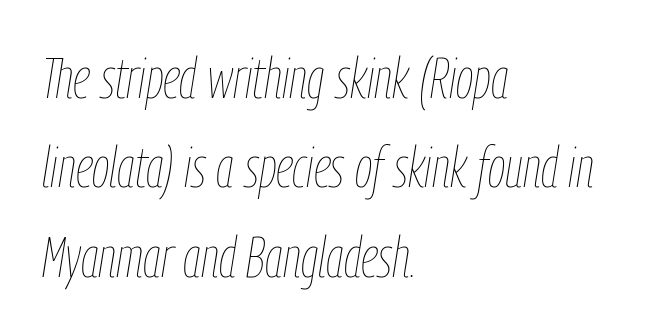
Character widths vary here, with narrow letters taking less room than wide ones. Regarding leading, the lines here are spaced in the standard way. Stems and bowls with no extra thickness — not bold. The gaps between neighbouring characters are ordinary and unremarkable.
